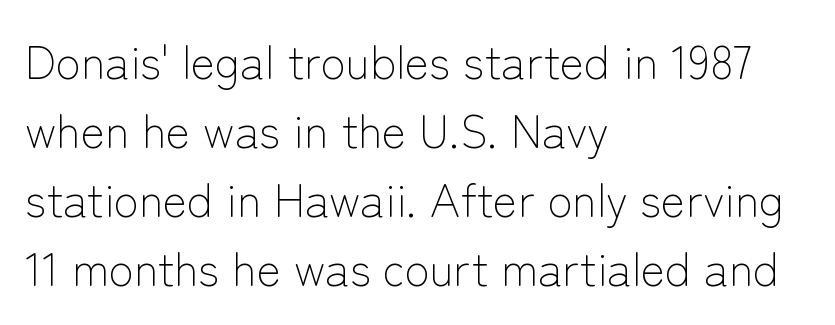
The baseline area is clear. Nothing heavy about these letters — not bold at all. Varying glyph widths throughout — classic text-font behaviour. Regarding serifs, this sample does without them.
